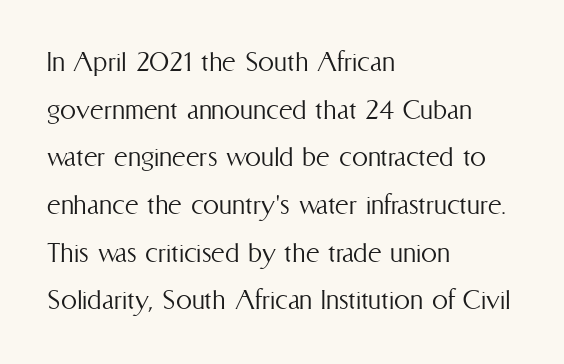
The image shows 32 px light, condensed type, upright; set left-aligned, normal line spacing (1.49x), normal letter spacing, not underlined; medium stroke contrast and a medium x-height.
